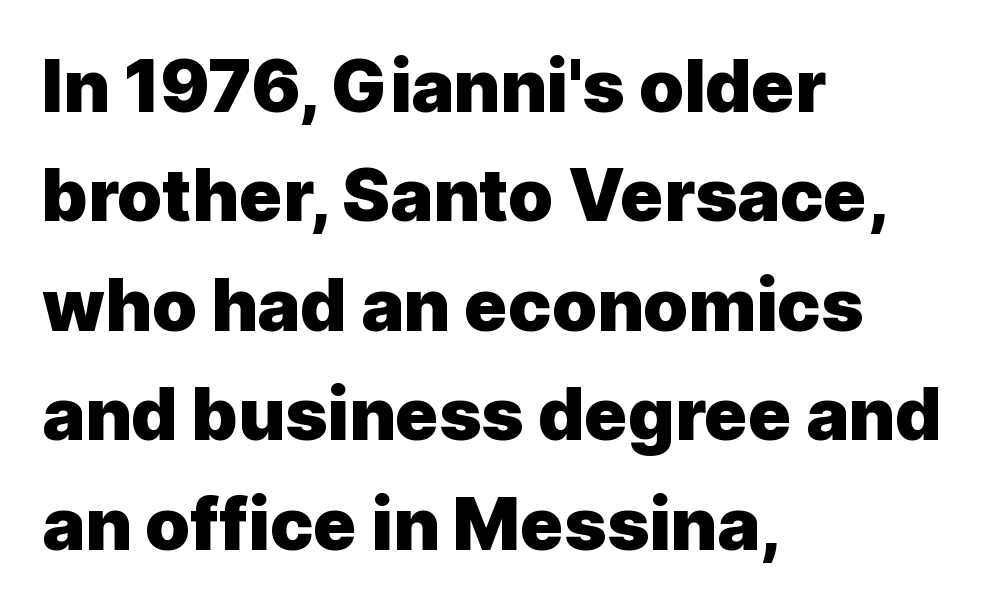
Q: Is the text bold? A: Yes.
Q: Is the text italic (slanted)? A: No, it is upright.
Q: Is the typeface a serif or a sans-serif typeface? A: Sans-serif.
Q: Is the text underlined? A: No.
Q: How is the paragraph aligned? A: Left-aligned.
Q: Is the spacing between letters normal or unusually wide? A: Normal.
Q: Is the spacing between lines tight, normal or loose? A: Normal.
Q: Width (condensed, normal, or wide)? A: Normal.
Q: x-height? A: Medium.
Q: Monospaced? A: No.
